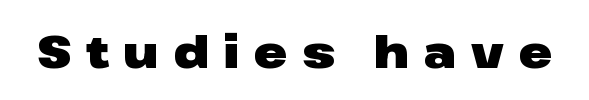
The image shows 45 px heavy, wide sans-serif type, upright; set unusually wide letter spacing (+0.32 em), not underlined; low stroke contrast and a medium x-height.
